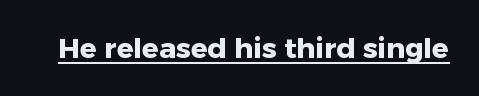
{"serif": "no", "italic": "no", "bold": "yes", "weight": "heavy", "width": "normal", "stroke_contrast": "low", "x_height": "medium", "monospaced": "no", "underline": "yes", "letter_spacing": "normal", "letter_spacing_em": 0.0, "glyph_px": 28}
